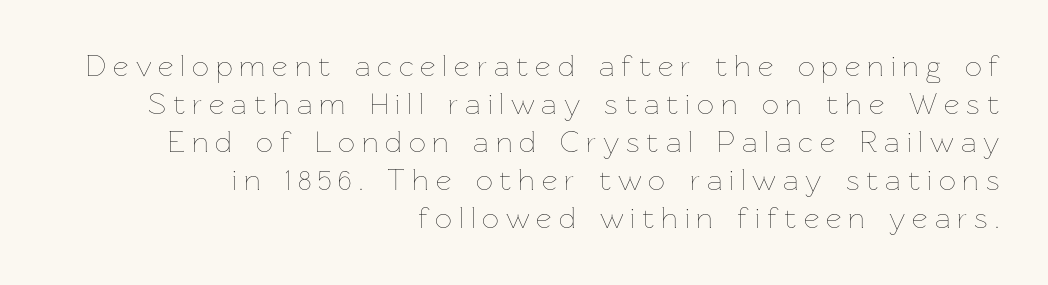
Do the characters align in a grid? No, the font is proportional. No extra ink here — the face is not bold. Italic? Not at all — the glyphs are vertical. Horizontal alignment here is rightward, an uncommon choice for prose. Quick note: underline off. The leading is moderate, giving the passage an even texture.
